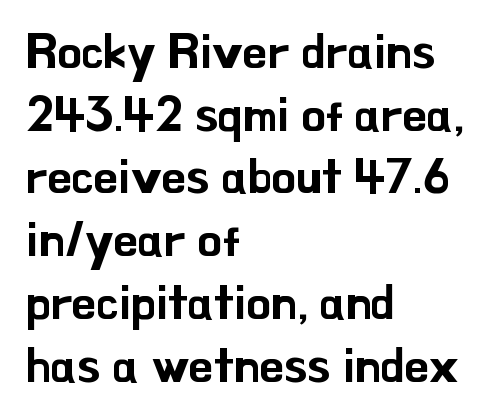
Letter spacing: default. Serif or sans? Sans — the stroke terminals are bare. Think of a printed novel: that variable character pitch is what you see here. The string is rendered with underlining switched off. Style check: upright.
